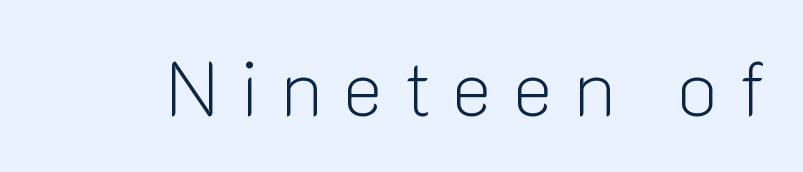
The image shows 76 px light sans-serif type, upright; set unusually wide letter spacing (+0.28 em), not underlined; low stroke contrast and a medium x-height.
